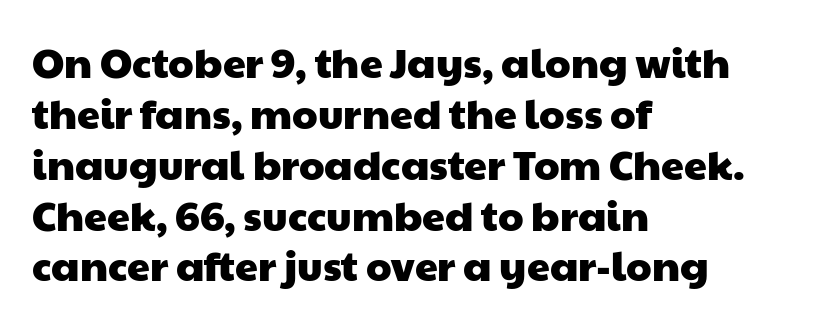
{"serif": "no", "width": "wide", "stroke_contrast": "low", "x_height": "medium", "monospaced": "no", "underline": "no", "align": "left", "line_spacing_ratio": 1.24, "letter_spacing": "normal", "letter_spacing_em": 0.0, "glyph_px": 41}
